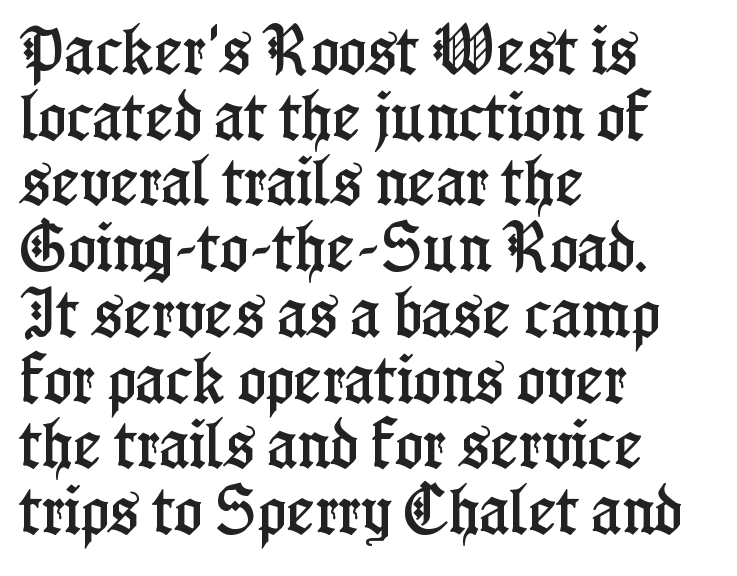
Q: Is the text italic (slanted)? A: No, it is upright.
Q: Is the typeface a serif or a sans-serif typeface? A: Serif.
Q: Is the text underlined? A: No.
Q: How is the paragraph aligned? A: Left-aligned.
Q: Is the spacing between letters normal or unusually wide? A: Normal.
Q: Width (condensed, normal, or wide)? A: Condensed.
Q: Stroke contrast? A: Low.
Q: x-height? A: Medium.
Q: Monospaced? A: No.
